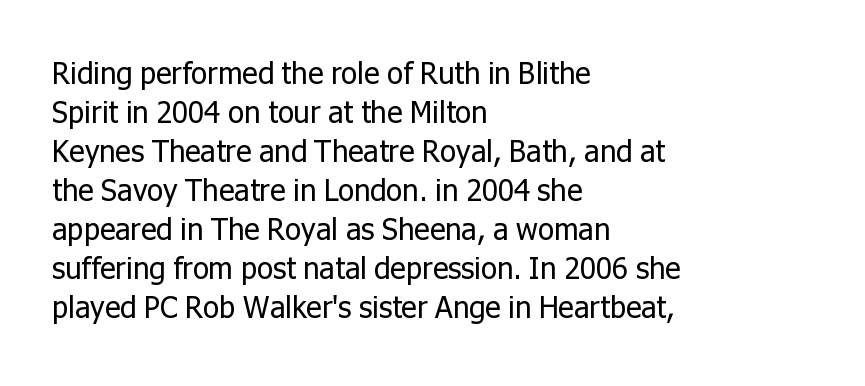
The space between consecutive lines is moderate. Letterform terminals end flat and unadorned throughout the passage. Between one letter and the next there's only the usual sliver of space. The area under the type is left untouched.
